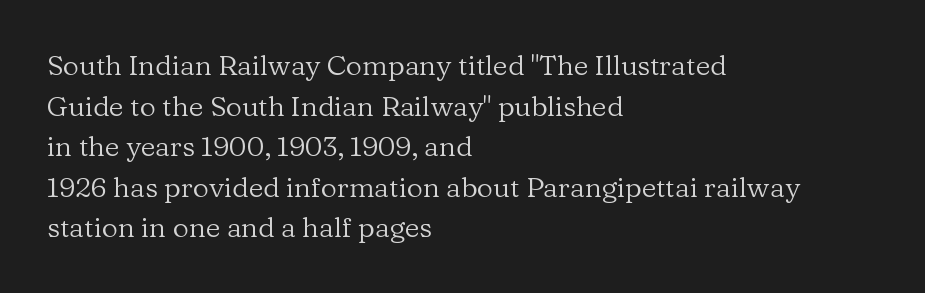
{"serif": "yes", "italic": "no", "bold": "no", "weight": "regular", "width": "normal", "stroke_contrast": "low", "x_height": "medium", "monospaced": "no", "underline": "no", "align": "left", "line_spacing": "normal", "line_spacing_ratio": 1.45, "letter_spacing": "normal", "letter_spacing_em": 0.0, "glyph_px": 28}
